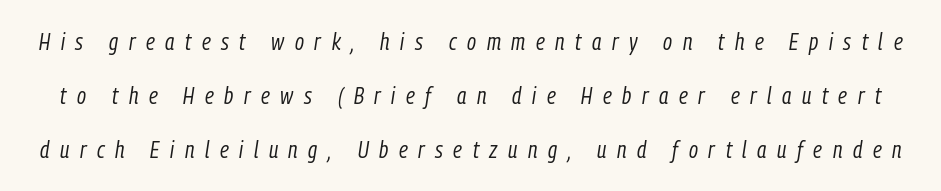
Q: Is the text bold? A: No.
Q: Is the text italic (slanted)? A: Yes, it leans right by about 9 degrees.
Q: Is the text underlined? A: No.
Q: Is the spacing between letters normal or unusually wide? A: Unusually wide.
Q: Is the spacing between lines tight, normal or loose? A: Loose.
